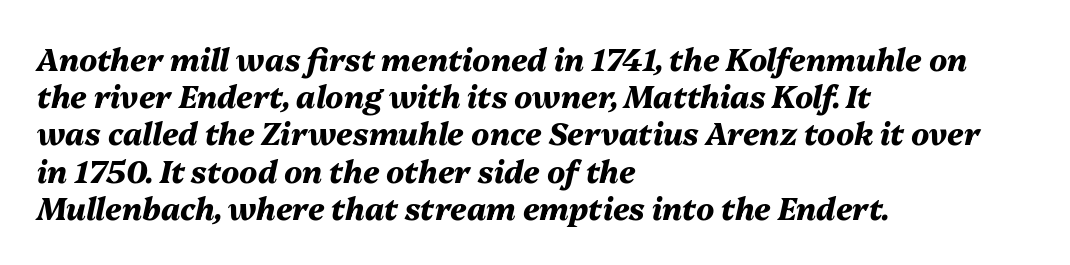
Q: Is the text bold? A: Yes.
Q: Is the text italic (slanted)? A: Yes, it leans right by about 13 degrees.
Q: Is the text underlined? A: No.
Q: How is the paragraph aligned? A: Left-aligned.
Q: Is the spacing between letters normal or unusually wide? A: Normal.
Q: Width (condensed, normal, or wide)? A: Normal.
Q: Stroke contrast? A: Medium.
Q: x-height? A: Medium.
Q: Monospaced? A: No.
